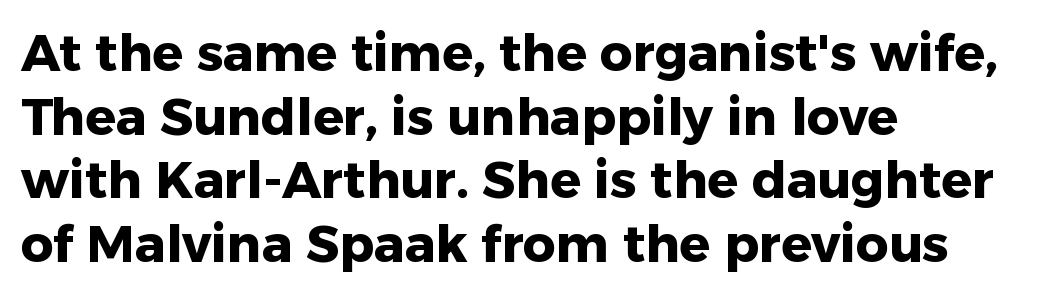
The image shows 51 px heavy sans-serif type, upright; set left-aligned, normal line spacing (1.25x), normal letter spacing, not underlined; low stroke contrast and a medium x-height.
